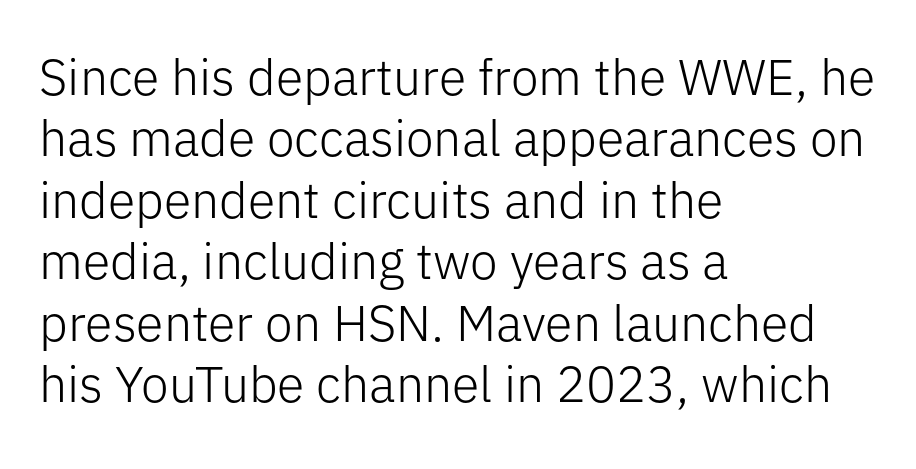
The image shows 50 px light sans-serif type, upright; set left-aligned, line spacing 1.23x, normal letter spacing, not underlined; low stroke contrast and a medium x-height.
